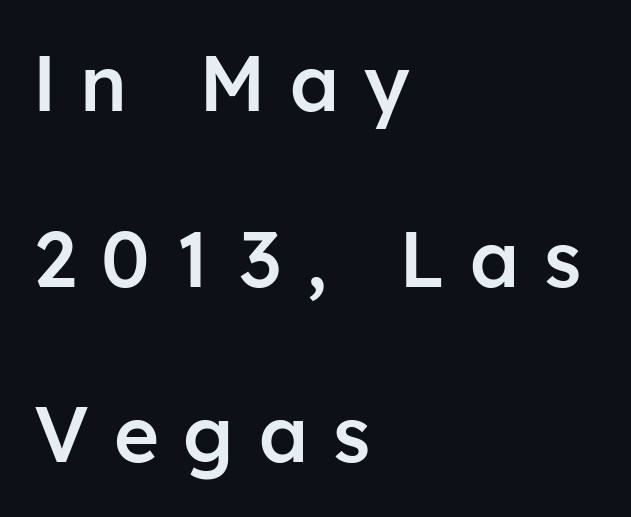
{"serif": "no", "italic": "no", "bold": "semi", "weight": "semibold", "width": "normal", "stroke_contrast": "low", "x_height": "medium", "monospaced": "no", "underline": "no", "align": "left", "line_spacing": "loose", "line_spacing_ratio": 2.28, "letter_spacing": "wide", "letter_spacing_em": 0.32, "glyph_px": 77}
